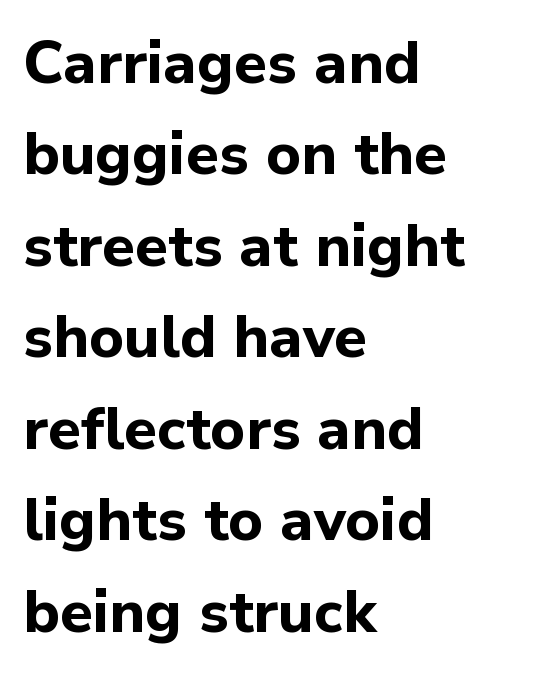
This rendering uses left alignment, leaving the right contour irregular. Are there feet on the stems? There aren't — it's a sans. Each glyph is drawn with heavy, bold strokes. Quick note: not italic, upright.
